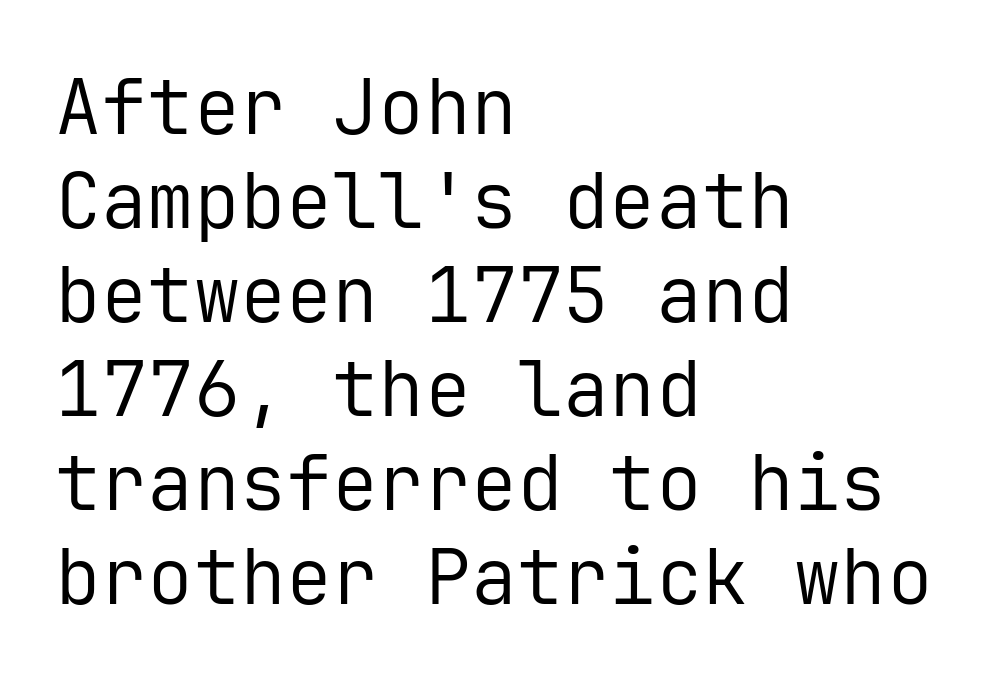
Q: Is the text bold? A: No.
Q: Is the text italic (slanted)? A: No, it is upright.
Q: Is the typeface a serif or a sans-serif typeface? A: Sans-serif.
Q: Is the text underlined? A: No.
Q: How is the paragraph aligned? A: Left-aligned.
Q: Is the spacing between letters normal or unusually wide? A: Normal.
Q: Width (condensed, normal, or wide)? A: Normal.
Q: Stroke contrast? A: Low.
Q: x-height? A: Medium.
Q: Monospaced? A: Yes.
